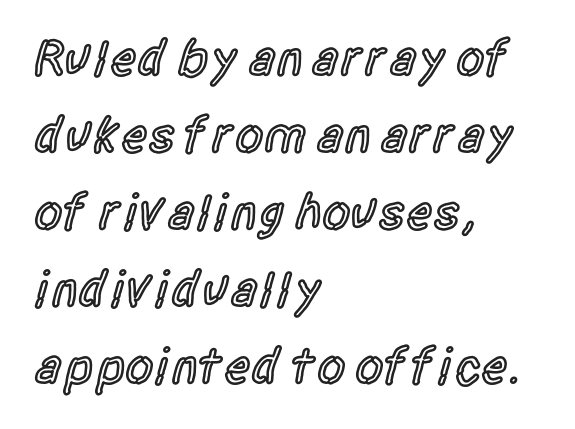
The image shows 51 px semibold, condensed sans-serif type; set left-aligned, normal line spacing (1.51x), normal letter spacing, not underlined; a large x-height.
